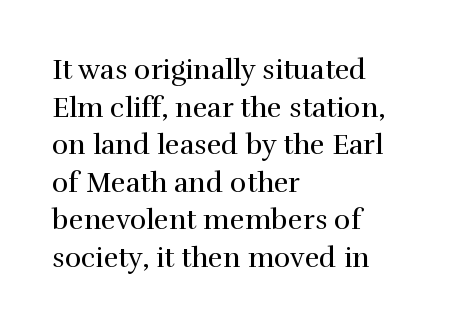
{"serif": "yes", "italic": "no", "bold": "no", "weight": "regular", "width": "normal", "x_height": "medium", "monospaced": "no", "underline": "no", "align": "left", "line_spacing": "normal", "line_spacing_ratio": 1.34, "letter_spacing": "normal", "letter_spacing_em": 0.0, "glyph_px": 28}
